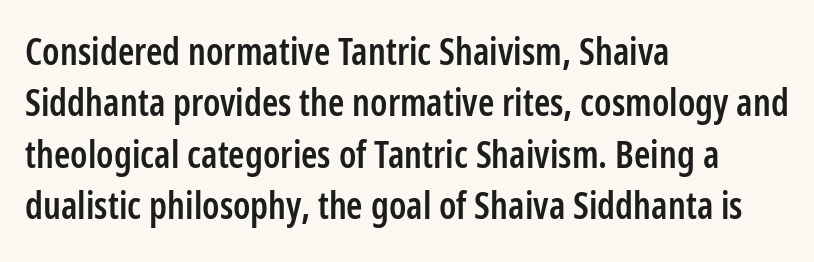
{"serif": "no", "italic": "no", "bold": "semi", "weight": "semibold", "width": "condensed", "stroke_contrast": "low", "x_height": "medium", "monospaced": "no", "underline": "no", "align": "left", "line_spacing": "normal", "line_spacing_ratio": 1.39, "letter_spacing": "normal", "letter_spacing_em": 0.0, "glyph_px": 37}
